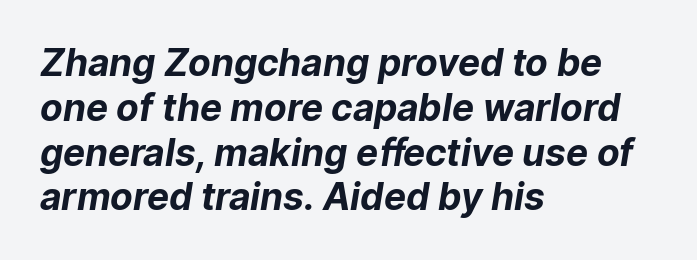
Its strokes are broad and dark, the hallmark of bold type. The space directly below the letters is spotless. This sample has the flowing, uneven cadence of proportional lettering. One-word summary of the alignment: left. What kind of face is this? One without serifs — a sans.
